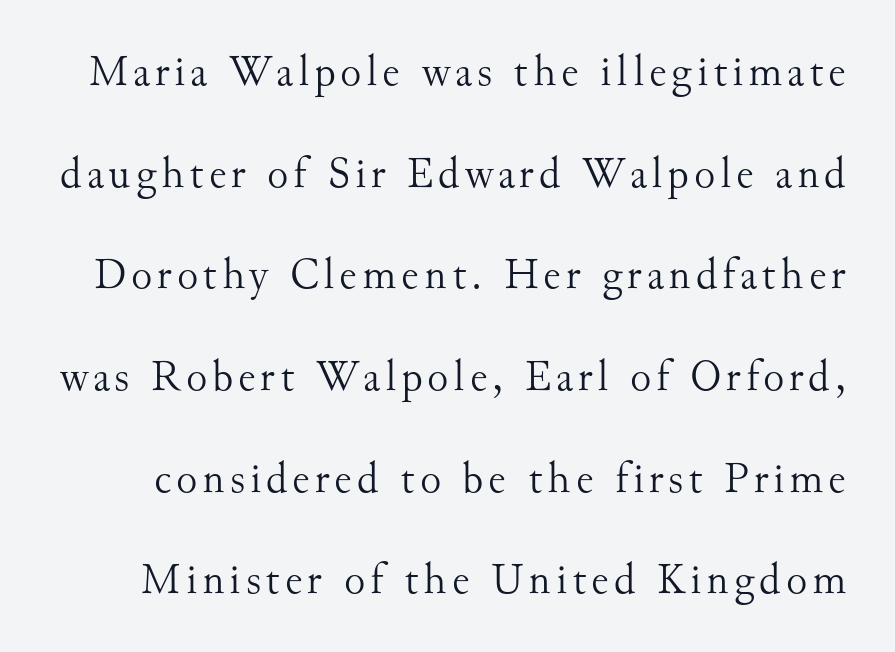
This reads as an unemphasized weight, regular at the heaviest. Font category for this specimen: serif. Successive baselines arrive slowly, with a big drop between each. The words here are not underlined. Looks like regular typesetting: each glyph gets only the width it needs. Quick note: not italic, upright.
